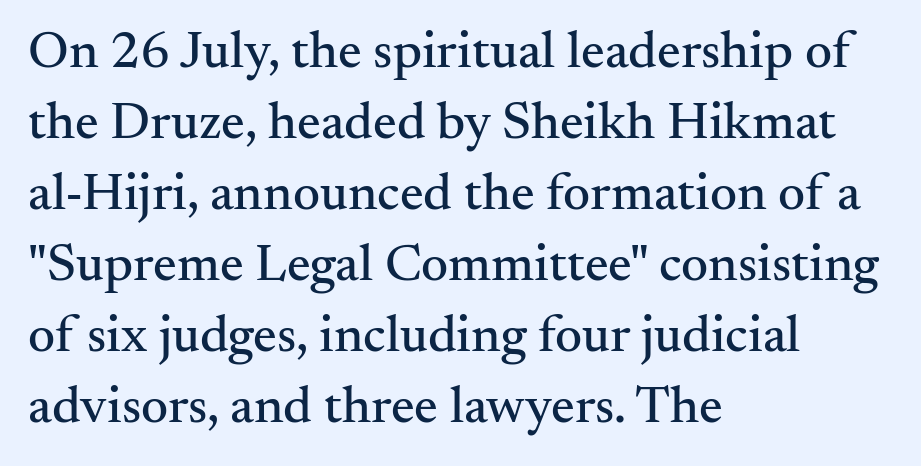
The image shows 53 px serif type, upright; set left-aligned, normal line spacing (1.34x), normal letter spacing, not underlined; medium stroke contrast and a small x-height.
